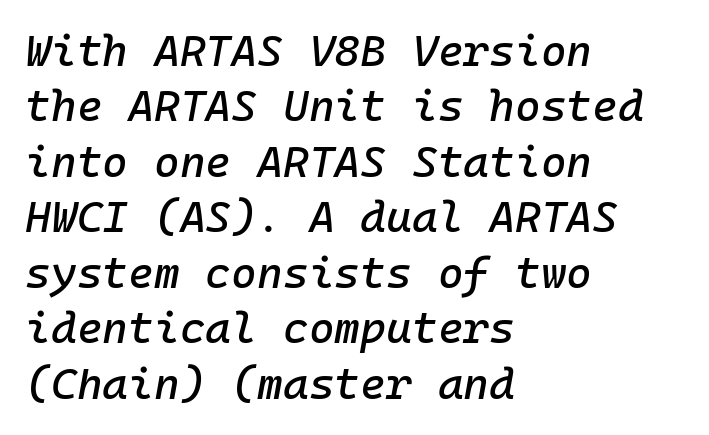
The image shows 44 px text type, italic (leaning right), monospaced; set left-aligned, normal line spacing (1.26x), normal letter spacing, not underlined; low stroke contrast and a medium x-height.
